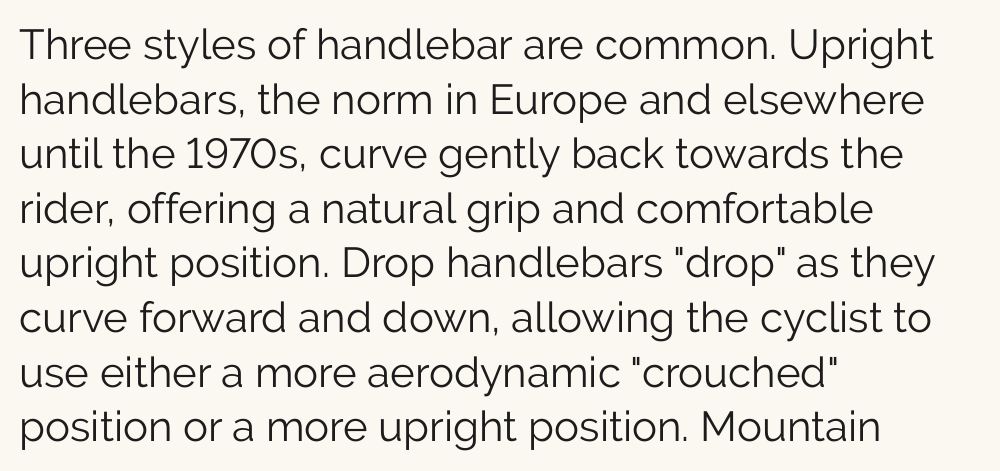
The image shows 42 px light sans-serif type, upright; set left-aligned, normal line spacing (1.3x), normal letter spacing, not underlined; low stroke contrast and a medium x-height.
